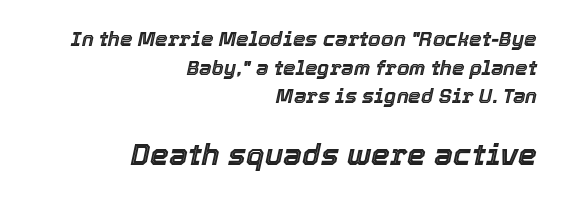
Q: Is the text italic (slanted)? A: Yes, it leans right by about 12 degrees.
Q: Is the text underlined? A: No.
Q: How is the paragraph aligned? A: Right-aligned.
Q: Is the spacing between letters normal or unusually wide? A: Normal.
Q: Is the spacing between lines tight, normal or loose? A: Normal.
Q: Which block of text is set in a larger size, the first (top) or the second (bottom)? A: The second (bottom) one.
Q: Width (condensed, normal, or wide)? A: Normal.
Q: x-height? A: Medium.
Q: Monospaced? A: No.
